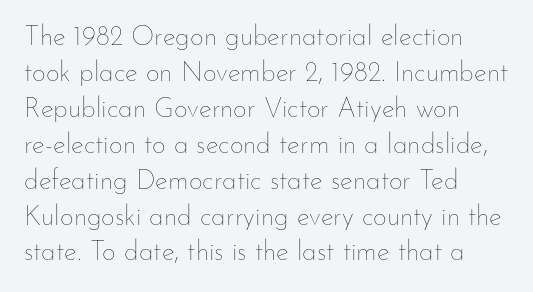
The image shows 27 px text type, upright; set left-aligned, normal line spacing (1.33x), normal letter spacing, not underlined.
